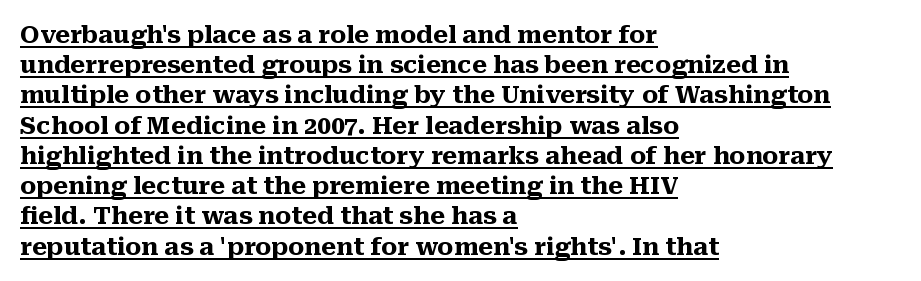
The image shows 24 px bold type, upright; set left-aligned, normal line spacing (1.26x), normal letter spacing, underlined.
